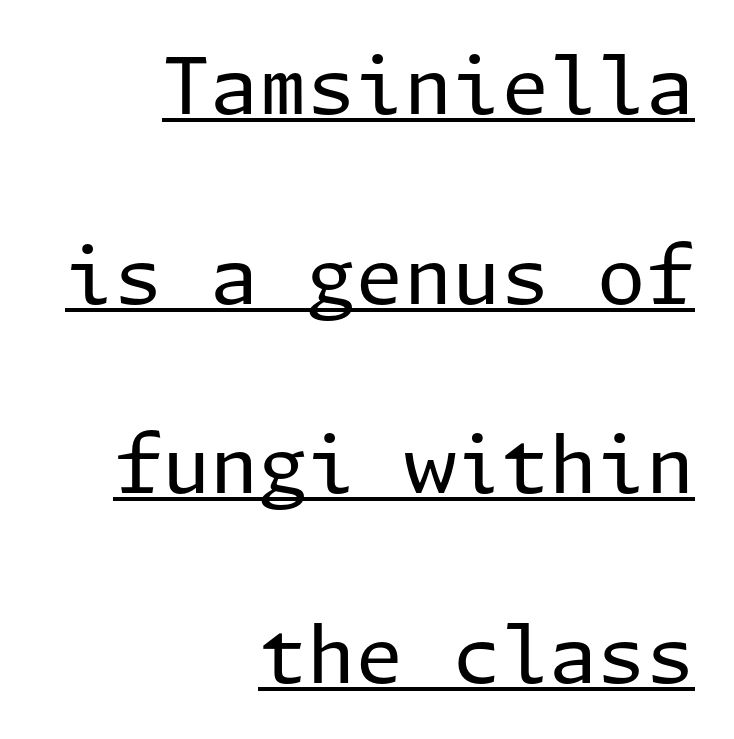
Notice how the passage keeps a crisp vertical edge on the right only. Caption: lettering with a line underneath. Look at the bottom of the vertical strokes: they stop flat, with no serifs. This is roman type, the default non-slanted kind. The lines are spread far apart with generous leading. Spacing between characters is what you'd get straight out of the box.
